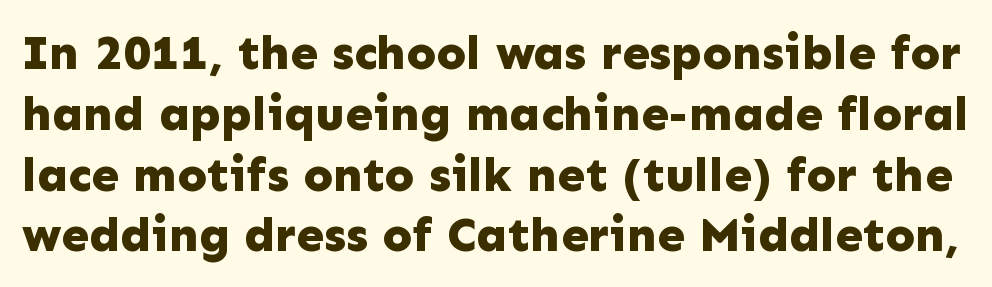
Standard letterfit; no display-style spreading of the glyphs. Nope, no serifs anywhere on these letters. Designer's note — italics off, roman on. Does the weight exceed regular? Yes, all the way to bold. The rendering uses natural spacing where letterforms have individual widths.
